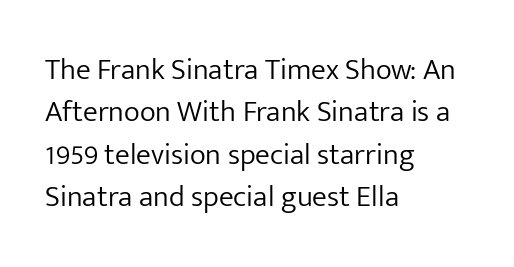
The image shows 30 px light sans-serif type, upright; set left-aligned, normal line spacing (1.41x), normal letter spacing, not underlined; low stroke contrast and a medium x-height.
